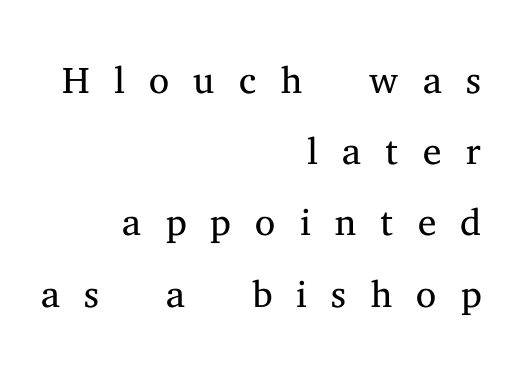
Q: Is the text bold? A: No.
Q: Is the text italic (slanted)? A: No, it is upright.
Q: Is the typeface a serif or a sans-serif typeface? A: Serif.
Q: Is the text underlined? A: No.
Q: How is the paragraph aligned? A: Right-aligned.
Q: Is the spacing between letters normal or unusually wide? A: Unusually wide.
Q: Is the spacing between lines tight, normal or loose? A: Normal.
Q: Width (condensed, normal, or wide)? A: Normal.
Q: Stroke contrast? A: Medium.
Q: x-height? A: Medium.
Q: Monospaced? A: No.
